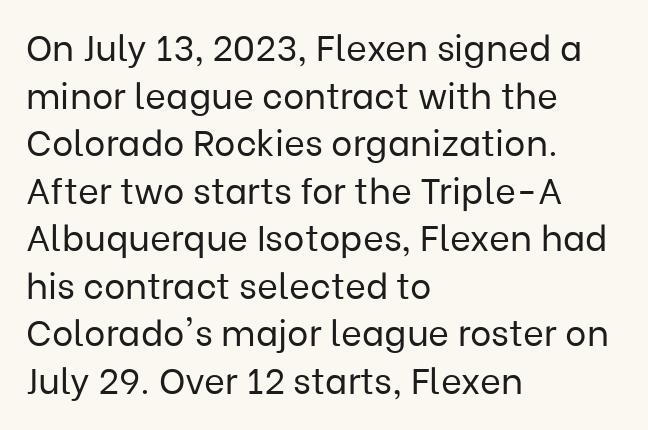
The image shows 36 px regular-weight sans-serif type, upright; set left-aligned, normal line spacing (1.32x), normal letter spacing, not underlined; low stroke contrast and a medium x-height.
